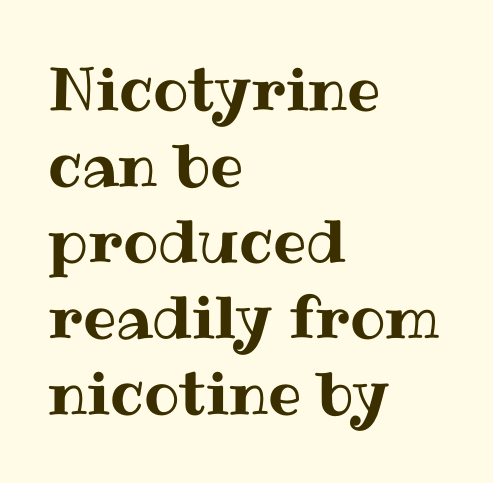
The image shows 59 px text type, upright; set left-aligned, normal line spacing (1.29x), normal letter spacing, not underlined; medium stroke contrast and a medium x-height.
